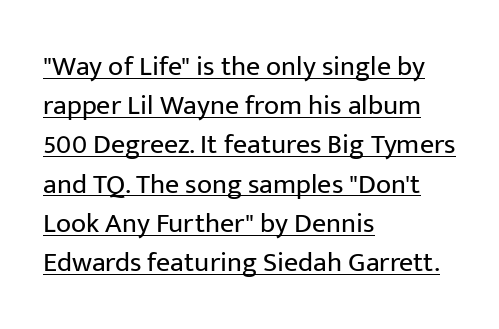
Q: Is the text bold? A: No.
Q: Is the text italic (slanted)? A: No, it is upright.
Q: Is the typeface a serif or a sans-serif typeface? A: Sans-serif.
Q: Is the text underlined? A: Yes.
Q: How is the paragraph aligned? A: Left-aligned.
Q: Is the spacing between letters normal or unusually wide? A: Normal.
Q: Is the spacing between lines tight, normal or loose? A: Normal.
Q: Width (condensed, normal, or wide)? A: Normal.
Q: Stroke contrast? A: Low.
Q: x-height? A: Medium.
Q: Monospaced? A: No.
